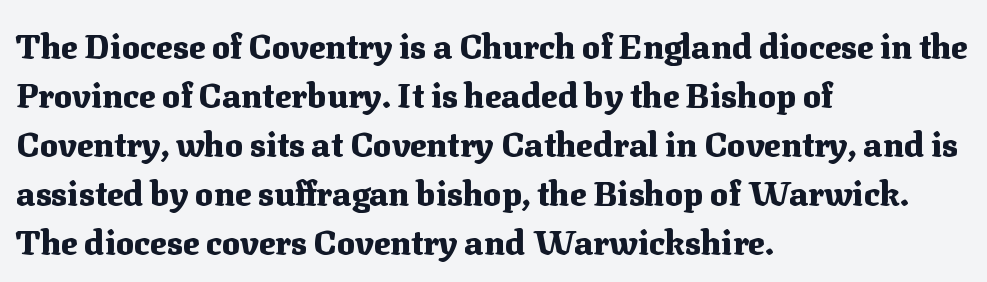
Q: Is the text bold? A: Yes.
Q: Is the text italic (slanted)? A: No, it is upright.
Q: Is the typeface a serif or a sans-serif typeface? A: Serif.
Q: Is the text underlined? A: No.
Q: How is the paragraph aligned? A: Left-aligned.
Q: Is the spacing between letters normal or unusually wide? A: Normal.
Q: Is the spacing between lines tight, normal or loose? A: Normal.
Q: Width (condensed, normal, or wide)? A: Normal.
Q: Stroke contrast? A: Medium.
Q: x-height? A: Medium.
Q: Monospaced? A: No.
